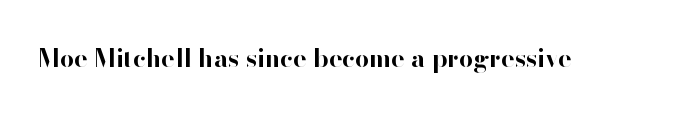
{"italic": "no", "bold": "yes", "underline": "no", "letter_spacing": "normal", "letter_spacing_em": 0.0, "glyph_px": 25}
